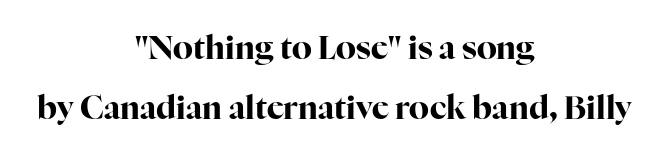
The image shows 32 px bold serif type, upright; set centered, line spacing 1.89x, normal letter spacing, not underlined; high stroke contrast and a medium x-height.
